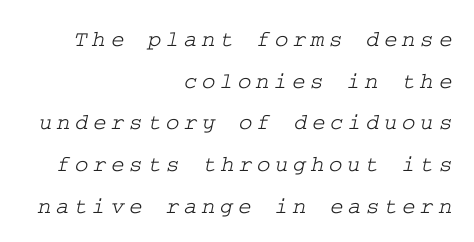
The image shows 23 px text type; set right-aligned, line spacing 1.81x, unusually wide letter spacing (+0.2 em), not underlined.
